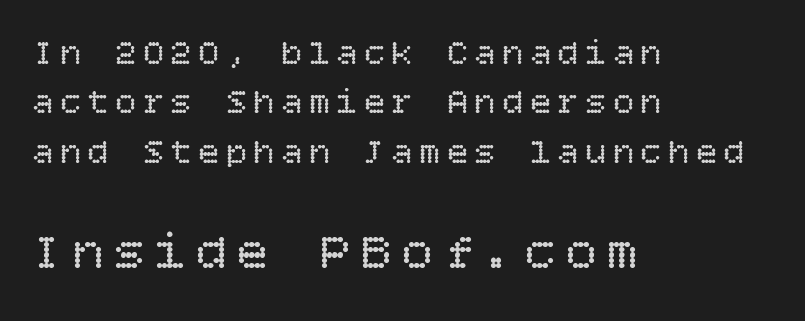
The image shows 52 px regular-weight type, upright; set left-aligned, normal line spacing (1.41x), not underlined; the second (bottom) block is 1.49x larger; low stroke contrast and a large x-height.
